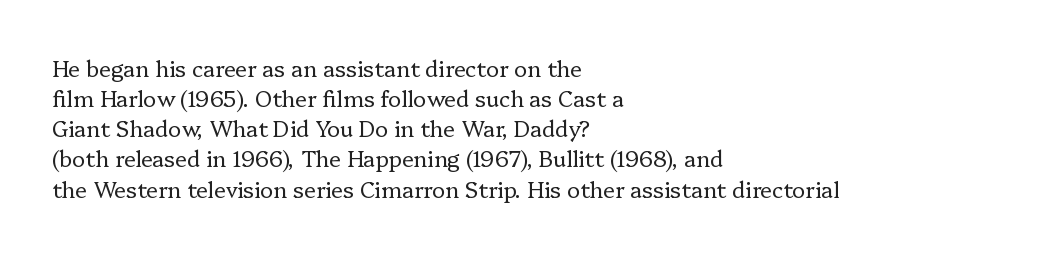
The letterforms sit shoulder to shoulder at normal distance. The space directly below the letters is spotless. Counters stay open thanks to moderate or lighter strokes. The vertical gap from one line to the next is medium. Ascenders rise straight up at ninety degrees. The ragged edge is on the right, which tells us the setting is flush left.
